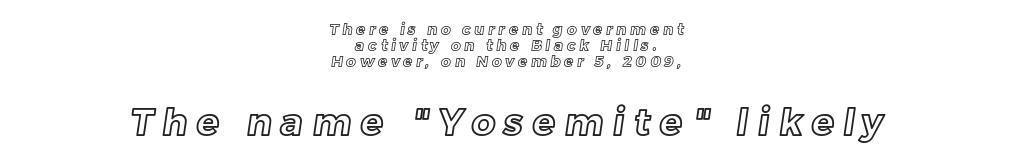
{"width": "normal", "x_height": "medium", "monospaced": "no", "underline": "no", "align": "center", "line_spacing": "tight", "line_spacing_ratio": 1.07, "letter_spacing": "wide", "letter_spacing_em": 0.26, "larger_block": "second", "size_ratio": 2.47, "glyph_px": 37}
